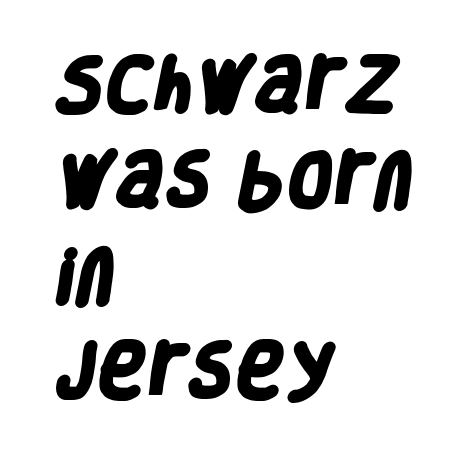
{"serif": "no", "bold": "yes", "weight": "heavy", "width": "condensed", "stroke_contrast": "low", "x_height": "large", "monospaced": "no", "underline": "no", "align": "left", "line_spacing": "normal", "line_spacing_ratio": 1.59, "letter_spacing": "normal", "letter_spacing_em": 0.0, "glyph_px": 60}
